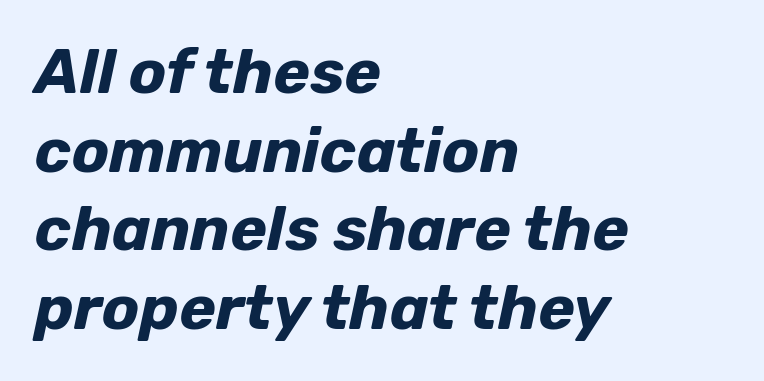
The lines are quadded left. The leading is moderate, giving the passage an even texture. The letters are bold, with thick, heavy strokes. The gap between lines stays unmarked.
